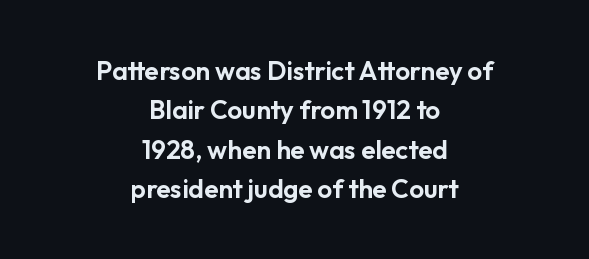
The image shows 26 px text type, upright; set centered, normal line spacing (1.51x), normal letter spacing, not underlined.
